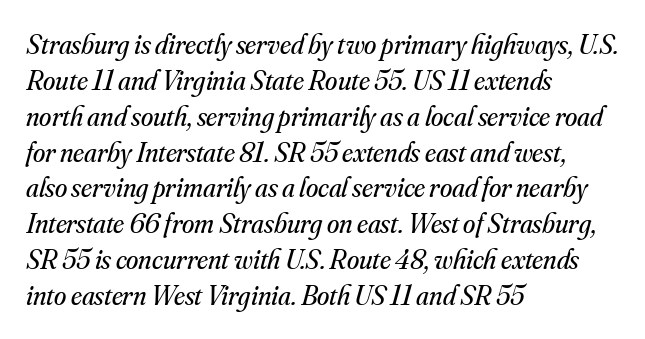
Q: Is the text bold? A: No.
Q: Is the text italic (slanted)? A: Yes, it leans right by about 16 degrees.
Q: Is the typeface a serif or a sans-serif typeface? A: Serif.
Q: Is the text underlined? A: No.
Q: How is the paragraph aligned? A: Left-aligned.
Q: Is the spacing between letters normal or unusually wide? A: Normal.
Q: Is the spacing between lines tight, normal or loose? A: Normal.
Q: Width (condensed, normal, or wide)? A: Normal.
Q: Stroke contrast? A: Medium.
Q: x-height? A: Small.
Q: Monospaced? A: No.
